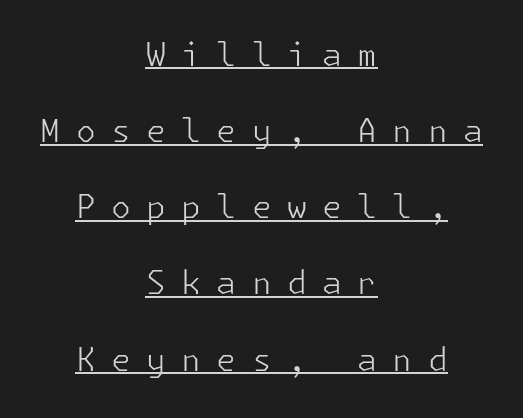
The space between consecutive lines is lavish. What decoration does the sample have? An underline. Weight: in the light-to-regular range. This rendering employs a face without finishing strokes, i.e., a sans-serif. In CSS terms this would be text-align: center.
